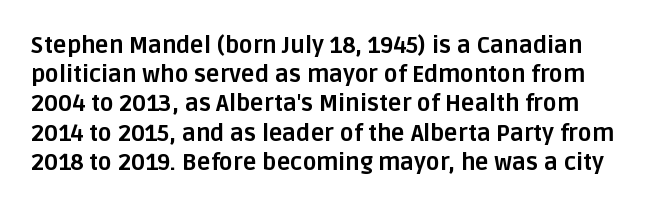
Compared with typical paragraphs, the rows here are spaced about the same. Quick note: not italic, upright. Typesetter's note: full bold, strokes at maximum text heaviness. What stands out about the letter spacing? Nothing — it is the standard amount. The strip under each line holds only bare page.
